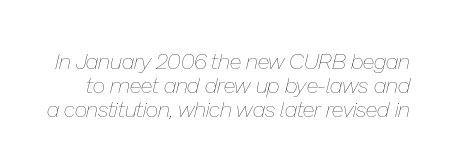
Regarding leading, the lines here are crowded together. Stroke thickness stays within the range of a standard reading face or lighter. The passage shown has conventional tracking throughout. Every character sits at an angle, as italics do.
